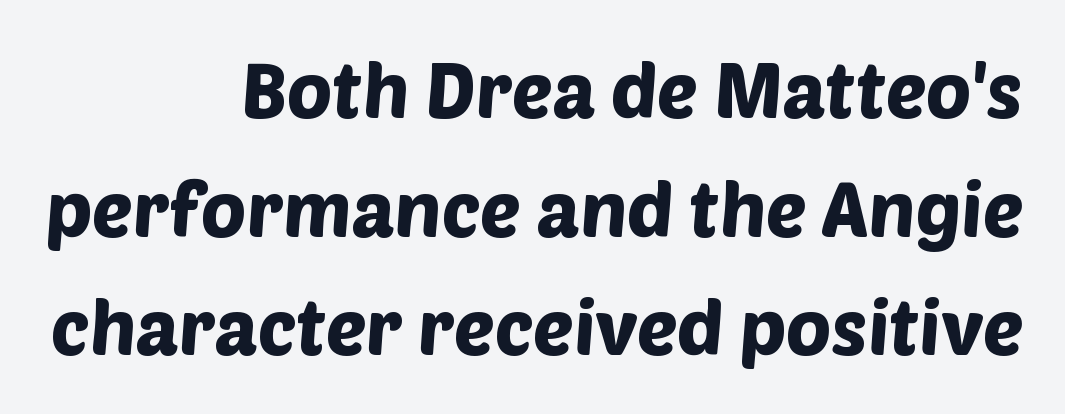
Honestly, the letter spacing is just normal — you wouldn't notice it. Serif or sans? Sans — the stroke terminals are bare. Nobody drew a line under any word here. The passage is arranged like a letterhead date or caption credit — flush right. The block of text has a typical density, with ordinary space between rows. These lines are rendered in a variable-pitch font.
